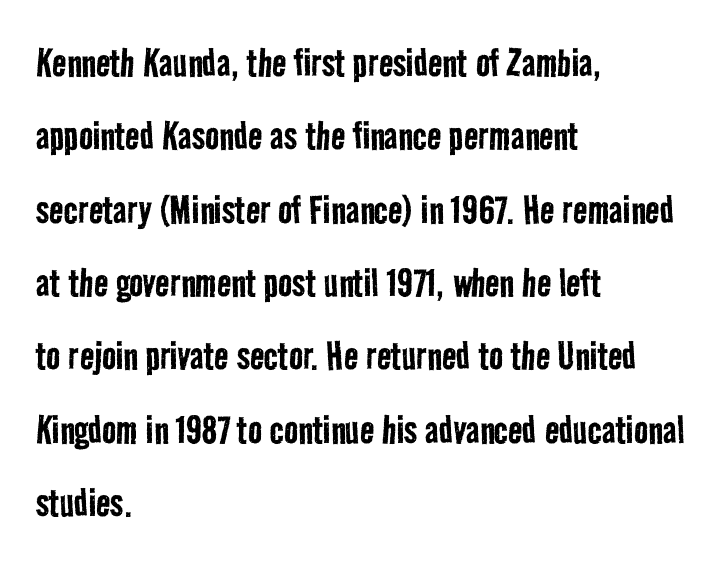
Q: Is the text bold? A: No.
Q: Is the typeface a serif or a sans-serif typeface? A: Sans-serif.
Q: Is the text underlined? A: No.
Q: How is the paragraph aligned? A: Left-aligned.
Q: Is the spacing between letters normal or unusually wide? A: Normal.
Q: Is the spacing between lines tight, normal or loose? A: Normal.
Q: Width (condensed, normal, or wide)? A: Condensed.
Q: Stroke contrast? A: Low.
Q: x-height? A: Medium.
Q: Monospaced? A: No.
